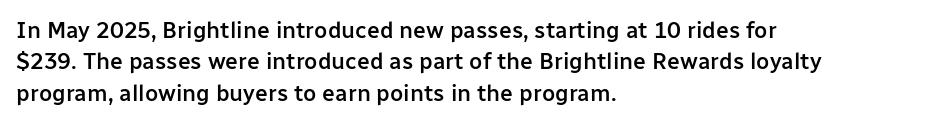
Type without underlining. Compared with an ordinary text face, these strokes are moderately heavier — a semibold. A typesetter would call this zero additional tracking. The vertical gap from one line to the next is medium.
